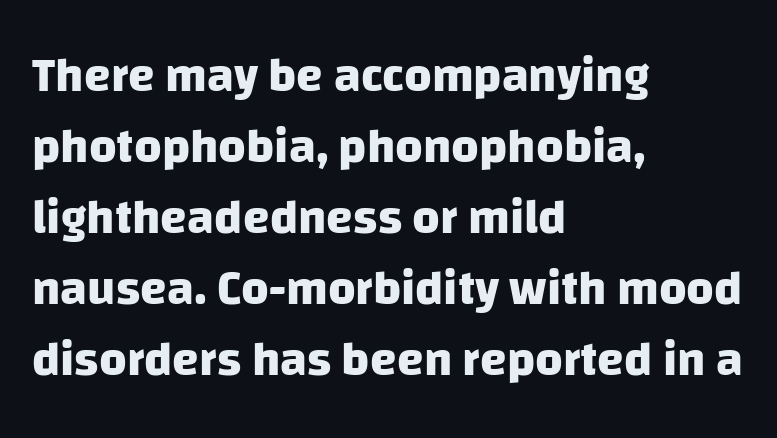
Letter spacing: default. Note: no serifs on the glyphs. Layout note: lines flush left. The strip under each line holds only bare page.
